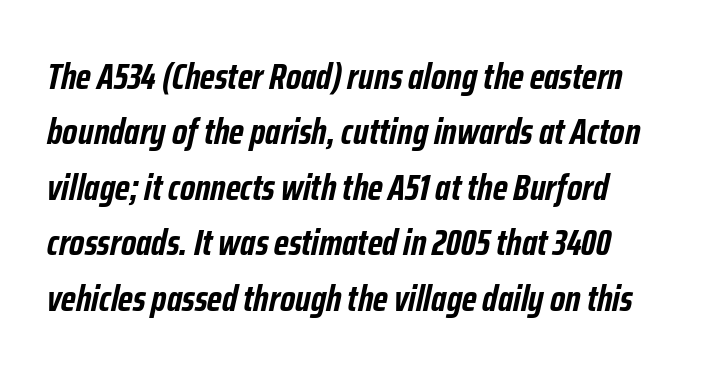
{"italic": "yes", "lean": "right", "slant_degrees": 12, "bold": "yes", "weight": "semibold", "width": "condensed", "stroke_contrast": "low", "x_height": "medium", "monospaced": "no", "underline": "no", "align": "left", "line_spacing": "normal", "line_spacing_ratio": 1.5, "letter_spacing": "normal", "letter_spacing_em": 0.0, "glyph_px": 37}
